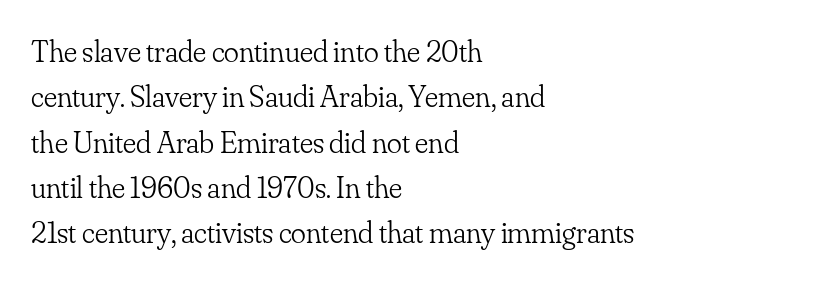
The image shows 31 px light serif type, upright; set left-aligned, normal line spacing (1.46x), normal letter spacing, not underlined; low stroke contrast and a small x-height.
